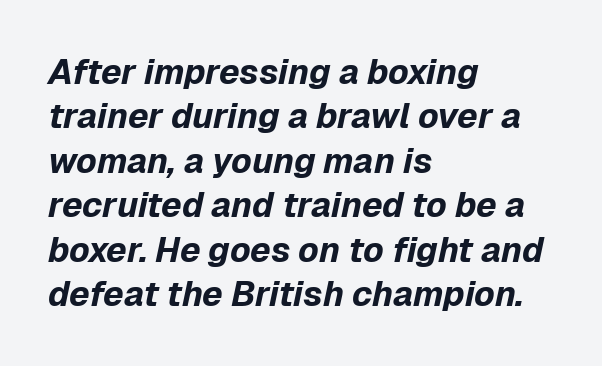
Is this a fixed-width face? No — the glyphs have proportional, varying widths. A clean baseline with only descenders dipping below it. The passage shown is emphatically bold. Designer's note — italics engaged. Line beginnings align vertically; line endings do not. Nobody touched the tracking dial on this one.
